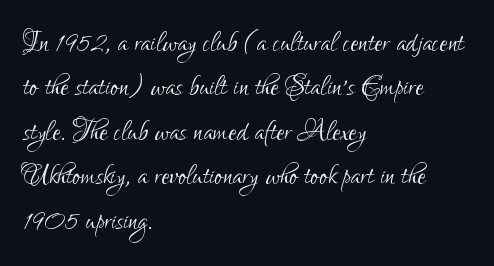
Looks like regular typesetting: each glyph gets only the width it needs. Serif or sans? Sans — the stroke terminals are bare. Decoration check: the copy has no underline. Compared with a typical body face, this is equally light or lighter still. Reading down the block, your eye returns to a fixed left position each line.
